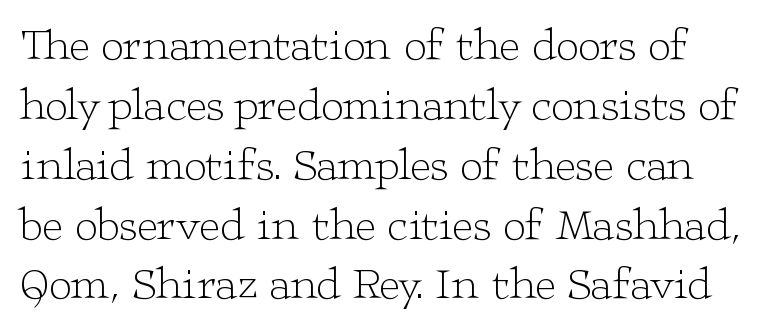
What stands out about the letter spacing? Nothing — it is the standard amount. In terms of letterform style, serifs are clearly present. The space beneath each line is pristine and unruled. The letters advance in unequal steps, a hallmark of proportional type. The leading is moderate, giving the passage an even texture.
